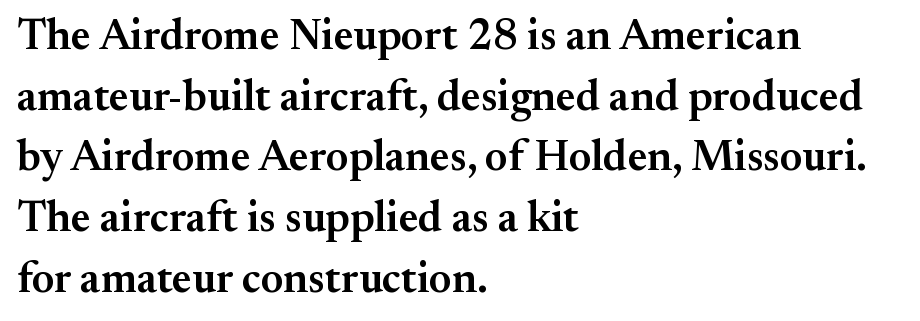
{"serif": "yes", "italic": "no", "bold": "semi", "weight": "semibold", "width": "normal", "stroke_contrast": "medium", "x_height": "small", "monospaced": "no", "underline": "no", "align": "left", "line_spacing": "normal", "line_spacing_ratio": 1.41, "letter_spacing": "normal", "letter_spacing_em": 0.0, "glyph_px": 43}
